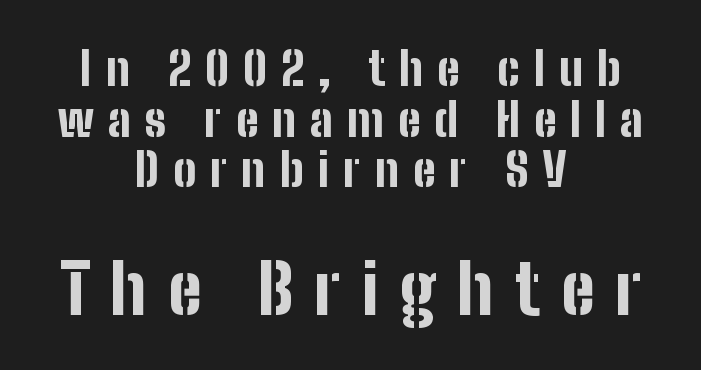
{"serif": "no", "italic": "no", "bold": "yes", "weight": "bold", "width": "condensed", "stroke_contrast": "low", "x_height": "medium", "monospaced": "no", "underline": "no", "align": "center", "line_spacing": "tight", "line_spacing_ratio": 1.1, "letter_spacing": "wide", "letter_spacing_em": 0.3, "larger_block": "second", "size_ratio": 1.5, "glyph_px": 69}
